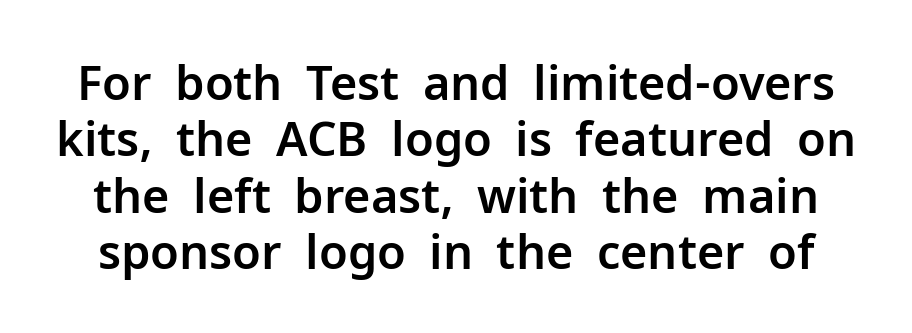
Stroke terminals: plain, sans-serif. The lettering stays uniformly vertical, giving the passage a roman look. Each word holds together tightly as a unit, with standard inter-letter gaps. You could not count columns in this text — the font is proportionally spaced. Plain, unruled lines of type.
